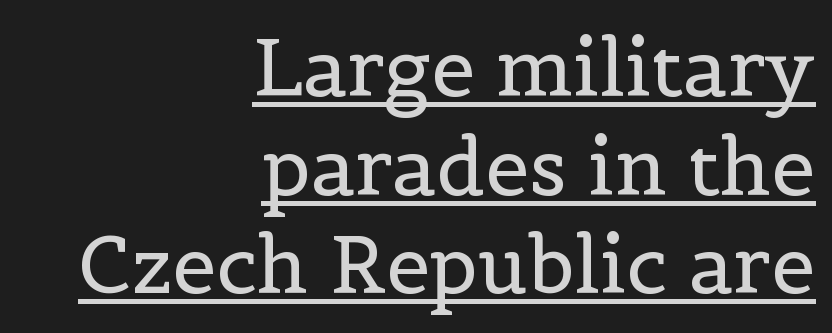
The image shows 79 px regular-weight serif type, upright; set right-aligned, normal line spacing (1.25x), normal letter spacing, underlined; a medium x-height.
